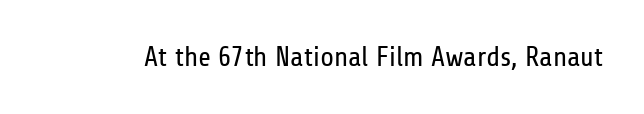
The image shows 28 px regular-weight, condensed sans-serif type, upright; set normal letter spacing, not underlined; low stroke contrast and a medium x-height.
